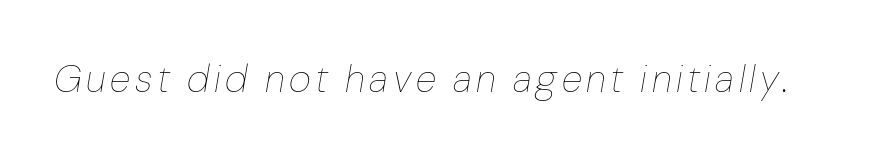
Descenders are the only things crossing below the line. Style check: oblique. Think of a printed novel: that variable character pitch is what you see here. Weight: in the light-to-regular range.
